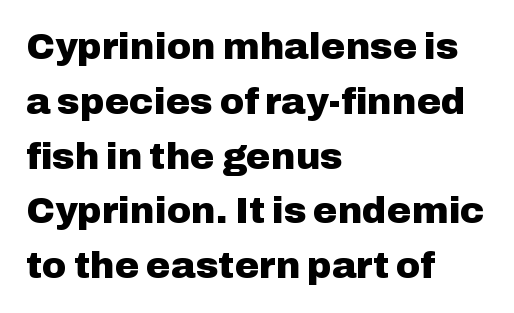
Q: Is the text bold? A: Yes.
Q: Is the text italic (slanted)? A: No, it is upright.
Q: Is the typeface a serif or a sans-serif typeface? A: Sans-serif.
Q: Is the text underlined? A: No.
Q: How is the paragraph aligned? A: Left-aligned.
Q: Is the spacing between letters normal or unusually wide? A: Normal.
Q: Is the spacing between lines tight, normal or loose? A: Normal.
Q: Width (condensed, normal, or wide)? A: Normal.
Q: Stroke contrast? A: Low.
Q: x-height? A: Medium.
Q: Monospaced? A: No.
